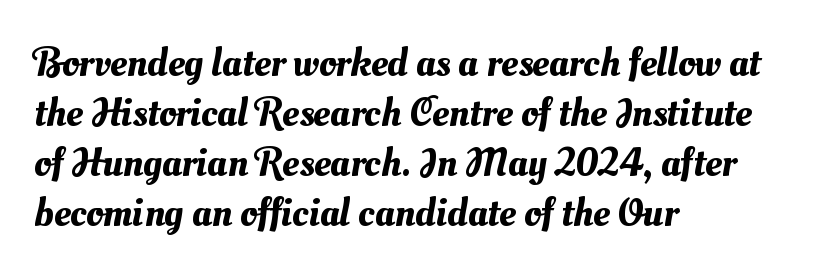
{"width": "normal", "stroke_contrast": "medium", "x_height": "small", "monospaced": "no", "underline": "no", "align": "left", "line_spacing_ratio": 1.22, "letter_spacing": "normal", "letter_spacing_em": 0.0, "glyph_px": 41}
